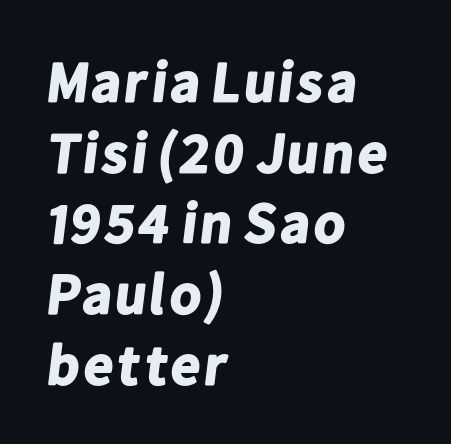
{"serif": "no", "bold": "yes", "weight": "bold", "width": "normal", "stroke_contrast": "low", "x_height": "medium", "monospaced": "no", "underline": "no", "align": "left", "line_spacing_ratio": 1.24, "letter_spacing": "normal", "letter_spacing_em": 0.0, "glyph_px": 57}
